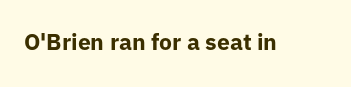
{"italic": "no", "bold": "yes", "underline": "no", "letter_spacing": "normal", "letter_spacing_em": 0.0, "glyph_px": 23}
